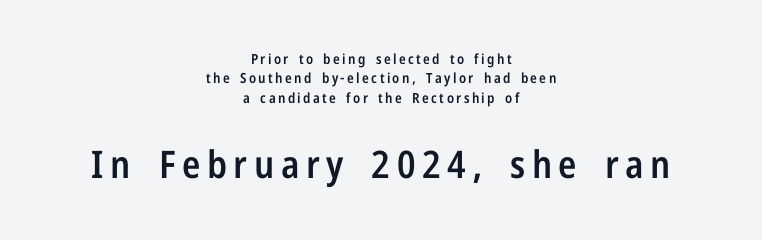
{"serif": "no", "italic": "no", "bold": "semi", "weight": "semibold", "width": "condensed", "stroke_contrast": "low", "x_height": "medium", "monospaced": "no", "underline": "no", "align": "center", "line_spacing": "normal", "line_spacing_ratio": 1.38, "larger_block": "second", "size_ratio": 2.71, "glyph_px": 38}
